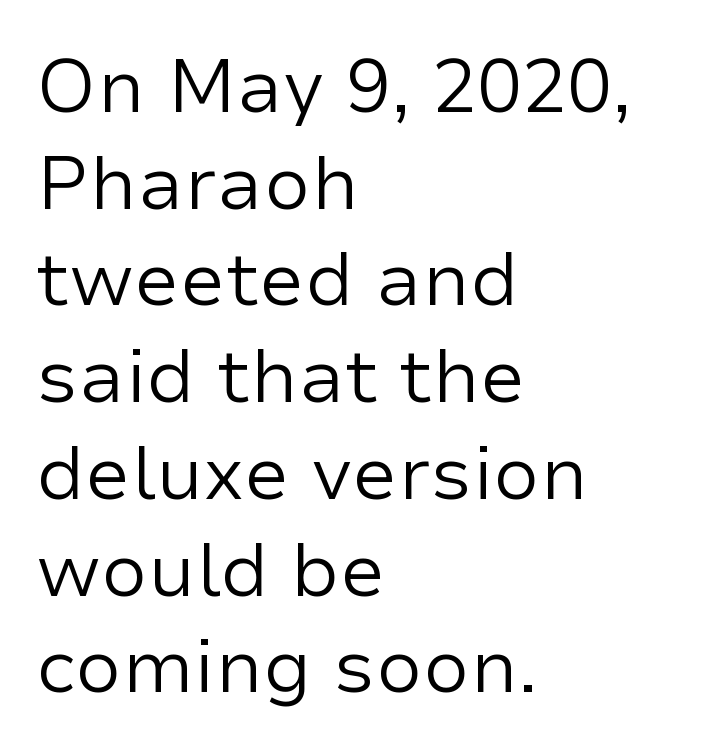
The image shows 75 px regular-weight sans-serif type, upright; set left-aligned, normal line spacing (1.29x), normal letter spacing, not underlined; low stroke contrast and a medium x-height.
